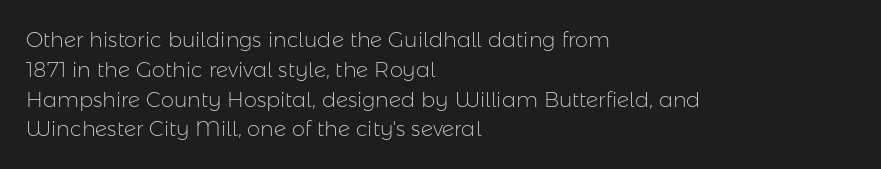
Quick note: interline space is typical. Nothing unusual about the tracking: characters are spaced as the font intends. Unmarked baselines from the first word to the last. No italicization has been applied; the sample stays upright.
